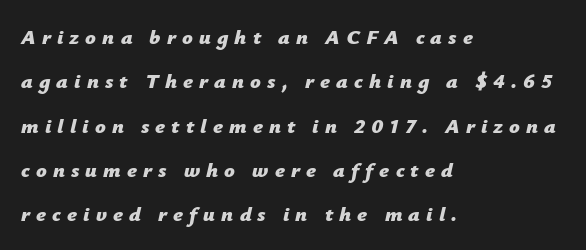
The whole block is typeset with a tilt. These lines stack with their left ends in a neat column. Successive baselines arrive slowly, with a big drop between each. Descenders hang freely into open space. The font is running at its bold setting.
